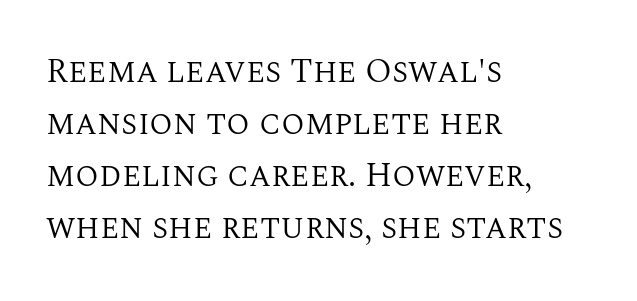
The image shows 34 px regular-weight serif type, upright; set left-aligned, normal line spacing (1.53x), normal letter spacing, not underlined; medium stroke contrast and a large x-height.
